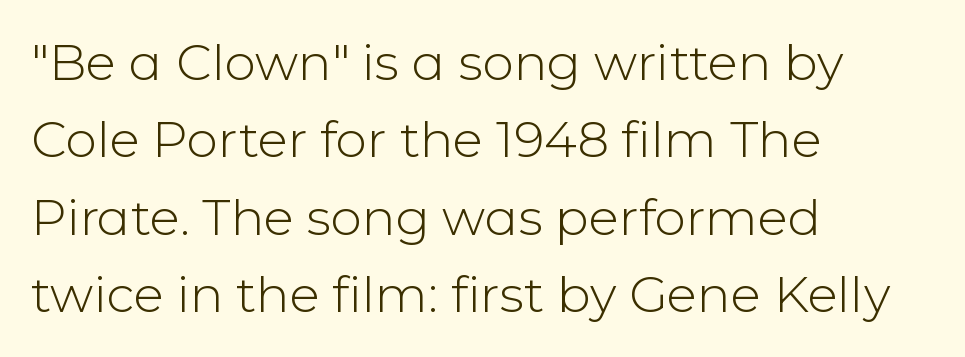
Q: Is the text bold? A: No.
Q: Is the text italic (slanted)? A: No, it is upright.
Q: Is the typeface a serif or a sans-serif typeface? A: Sans-serif.
Q: Is the text underlined? A: No.
Q: How is the paragraph aligned? A: Left-aligned.
Q: Is the spacing between letters normal or unusually wide? A: Normal.
Q: Is the spacing between lines tight, normal or loose? A: Normal.
Q: Width (condensed, normal, or wide)? A: Normal.
Q: Stroke contrast? A: Low.
Q: x-height? A: Medium.
Q: Monospaced? A: No.
